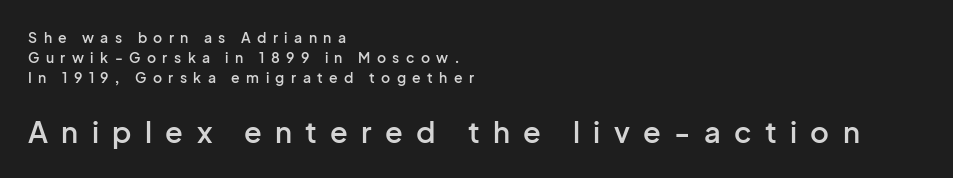
Q: Is the text bold? A: Semi-bold.
Q: Is the text italic (slanted)? A: No, it is upright.
Q: Is the typeface a serif or a sans-serif typeface? A: Sans-serif.
Q: Is the text underlined? A: No.
Q: How is the paragraph aligned? A: Left-aligned.
Q: Is the spacing between letters normal or unusually wide? A: Unusually wide.
Q: Is the spacing between lines tight, normal or loose? A: Normal.
Q: Which block of text is set in a larger size, the first (top) or the second (bottom)? A: The second (bottom) one.
Q: Width (condensed, normal, or wide)? A: Normal.
Q: Stroke contrast? A: Low.
Q: x-height? A: Medium.
Q: Monospaced? A: No.
